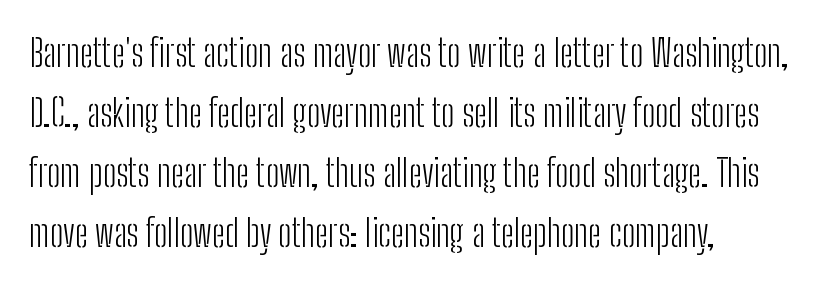
{"serif": "no", "italic": "no", "bold": "no", "weight": "light", "width": "condensed", "stroke_contrast": "low", "x_height": "medium", "monospaced": "no", "underline": "no", "align": "left", "line_spacing": "normal", "line_spacing_ratio": 1.58, "letter_spacing": "normal", "letter_spacing_em": 0.0, "glyph_px": 38}
